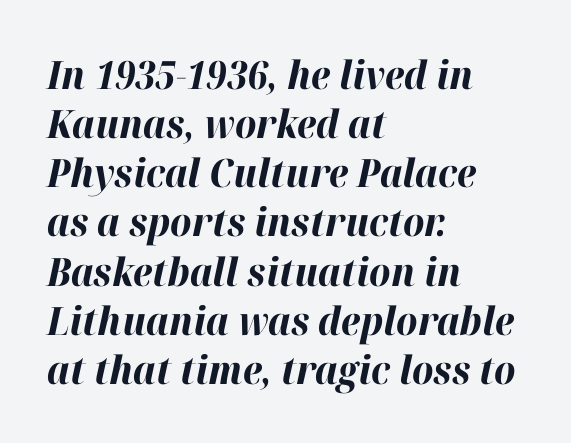
The image shows 39 px bold type, italic (leaning right); set left-aligned, normal line spacing (1.26x), normal letter spacing, not underlined; high stroke contrast and a medium x-height.
